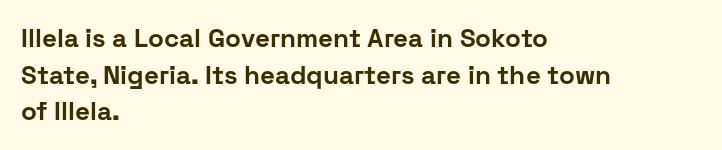
Caption: multi-line text, flush left, ragged right. Look at the tracking — it's just the regular setting, nothing added. Upright lettering throughout. The passage shown is emphatically bold. The passage shown is not underscored anywhere.
